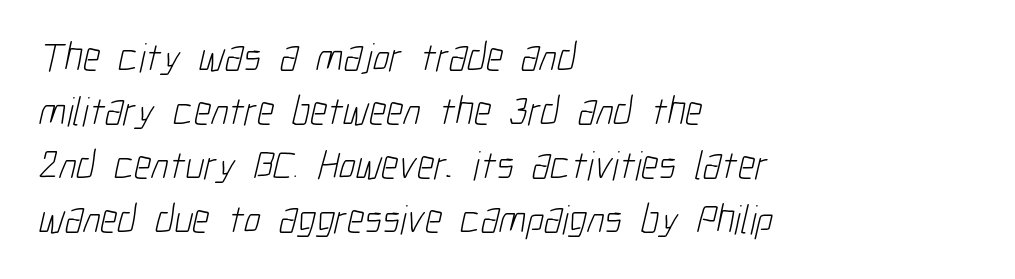
The image shows 41 px light, condensed sans-serif type; set left-aligned, normal line spacing (1.32x), normal letter spacing, not underlined; low stroke contrast and a medium x-height.
